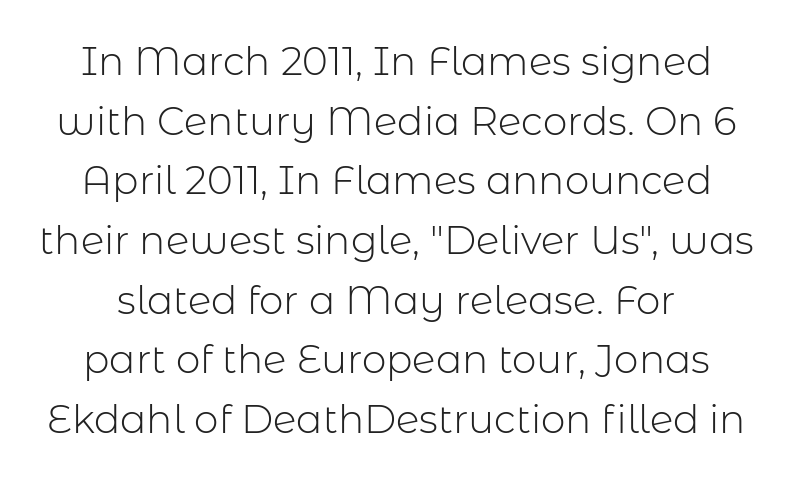
Q: Is the text bold? A: No.
Q: Is the text italic (slanted)? A: No, it is upright.
Q: Is the typeface a serif or a sans-serif typeface? A: Sans-serif.
Q: Is the text underlined? A: No.
Q: Is the spacing between letters normal or unusually wide? A: Normal.
Q: Is the spacing between lines tight, normal or loose? A: Normal.
Q: Width (condensed, normal, or wide)? A: Normal.
Q: Stroke contrast? A: Low.
Q: x-height? A: Medium.
Q: Monospaced? A: No.
